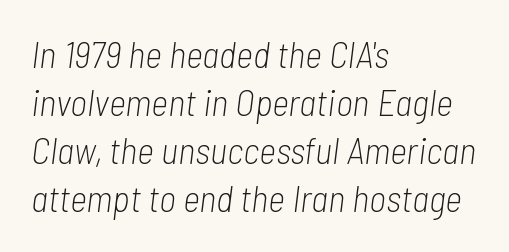
The image shows 37 px light, condensed type, italic (leaning right); set left-aligned, normal line spacing (1.3x), normal letter spacing, not underlined; low stroke contrast and a medium x-height.
